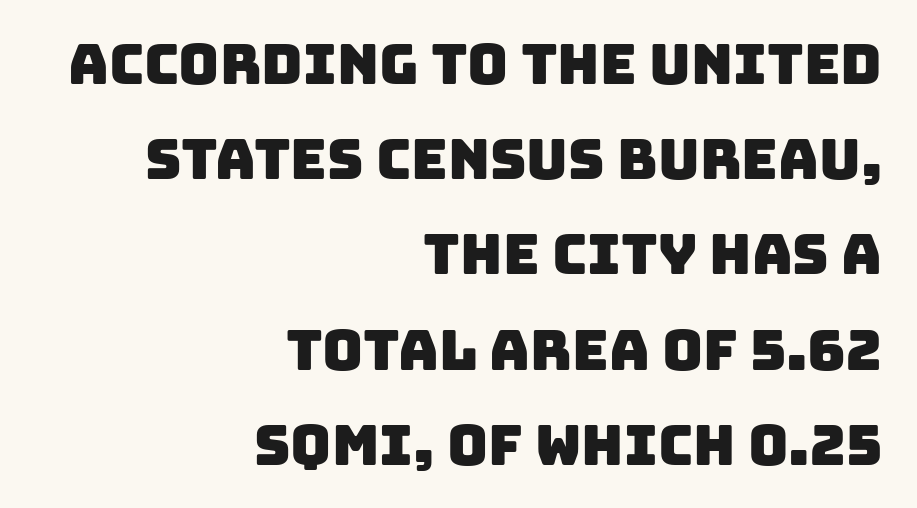
Q: Is the typeface a serif or a sans-serif typeface? A: Sans-serif.
Q: Is the text underlined? A: No.
Q: How is the paragraph aligned? A: Right-aligned.
Q: Is the spacing between letters normal or unusually wide? A: Normal.
Q: Is the spacing between lines tight, normal or loose? A: Normal.
Q: Width (condensed, normal, or wide)? A: Normal.
Q: Stroke contrast? A: Low.
Q: x-height? A: Large.
Q: Monospaced? A: No.
